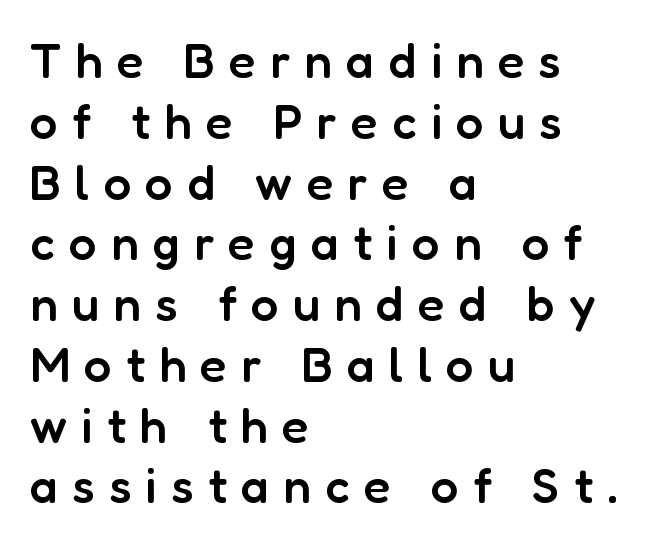
The image shows 49 px semibold sans-serif type, upright; set left-aligned, line spacing 1.24x, unusually wide letter spacing (+0.29 em), not underlined; low stroke contrast and a medium x-height.
